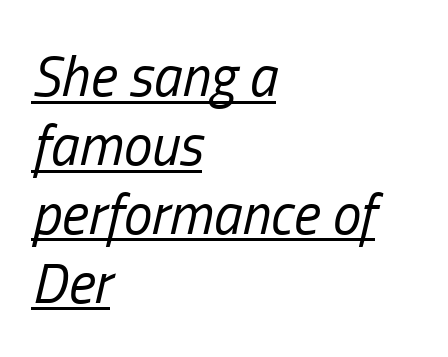
Q: Is the text bold? A: No.
Q: Is the text italic (slanted)? A: Yes, it leans right by about 13 degrees.
Q: Is the text underlined? A: Yes.
Q: How is the paragraph aligned? A: Left-aligned.
Q: Is the spacing between letters normal or unusually wide? A: Normal.
Q: Width (condensed, normal, or wide)? A: Condensed.
Q: Stroke contrast? A: Low.
Q: x-height? A: Medium.
Q: Monospaced? A: No.
